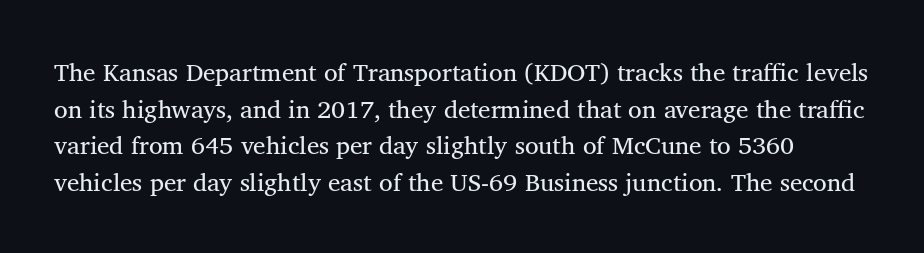
The image shows 25 px text type, upright; set normal line spacing (1.47x), normal letter spacing, not underlined.
